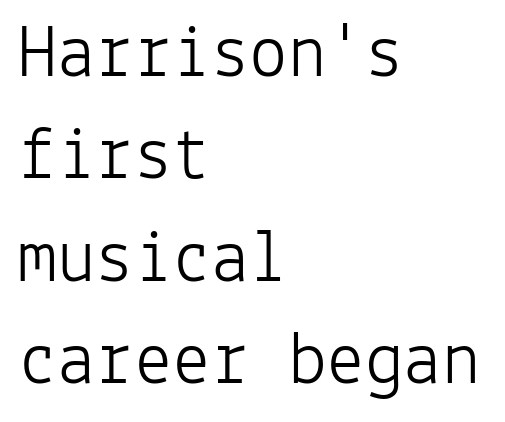
Q: Is the text bold? A: No.
Q: Is the text italic (slanted)? A: No, it is upright.
Q: Is the typeface a serif or a sans-serif typeface? A: Sans-serif.
Q: Is the text underlined? A: No.
Q: How is the paragraph aligned? A: Left-aligned.
Q: Is the spacing between letters normal or unusually wide? A: Normal.
Q: Is the spacing between lines tight, normal or loose? A: Normal.
Q: Width (condensed, normal, or wide)? A: Normal.
Q: Stroke contrast? A: Low.
Q: x-height? A: Medium.
Q: Monospaced? A: Yes.
